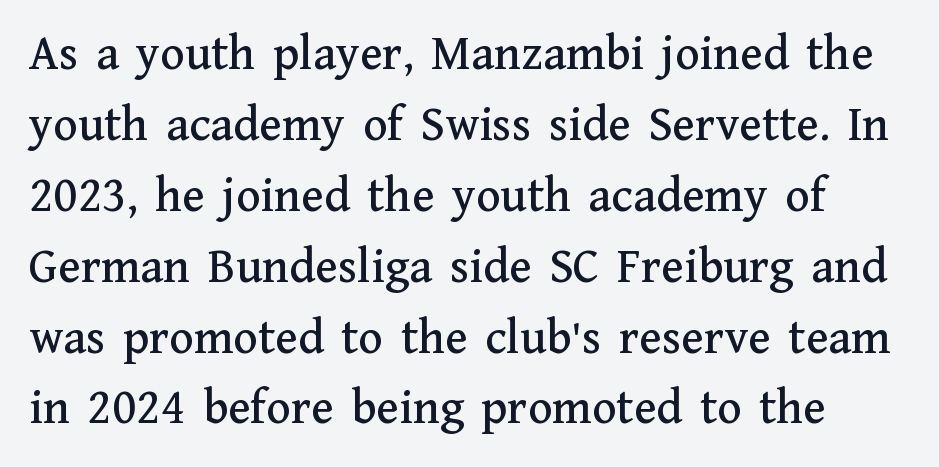
The typography opts for an upright posture over an oblique one. The foot of each line stays bare and open. Think of a printed novel: that variable character pitch is what you see here. I'd call this a serif setting — the letters wear small feet. Spacing between characters is what you'd get straight out of the box.
